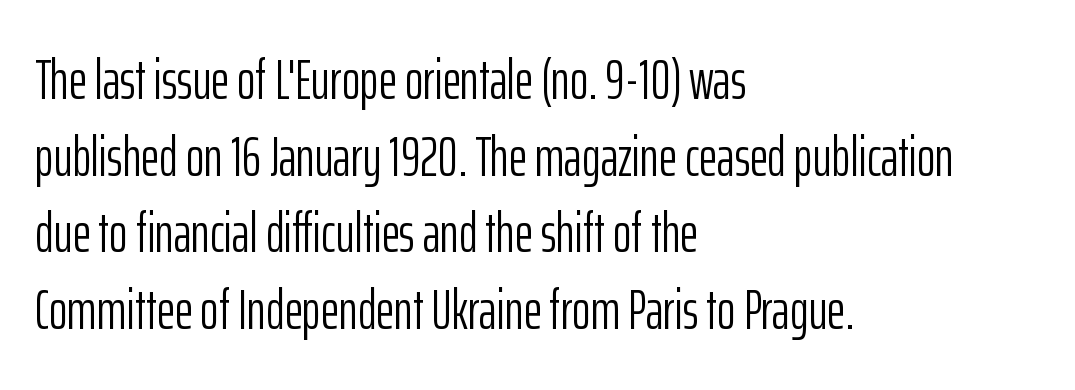
The image shows 56 px light, condensed sans-serif type, upright; set left-aligned, normal line spacing (1.37x), normal letter spacing, not underlined; low stroke contrast and a medium x-height.
